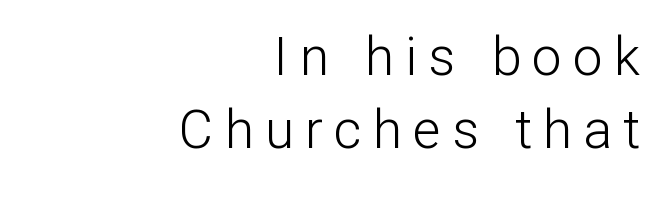
The lines are quadded right. You could not count columns in this text — the font is proportionally spaced. Underlining? Definitely not there. No feet cap the strokes, marking this as sans-serif type. The typesetting does not lean heavy: it is not bold. It's the straight-up-and-down kind of type.
